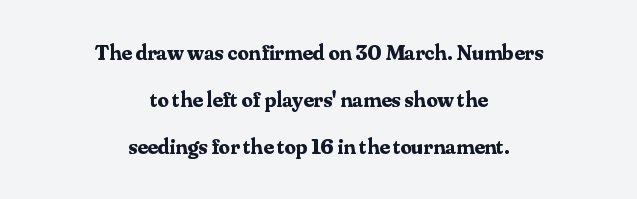
The zone under the glyphs is completely vacant. Compared with typical body copy, the letter spacing here is the same. Summary of vertical rhythm: relaxed, with wide interline spacing. I'd describe the lettering as bold — thick and assertive. In terms of posture, this sample is upright. The text block is weighted toward neither margin, spreading evenly from the middle.
